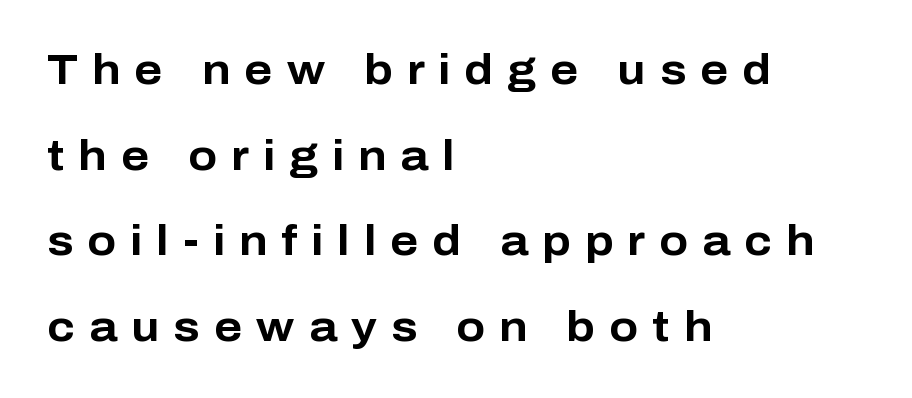
Q: Is the text bold? A: Yes.
Q: Is the text italic (slanted)? A: No, it is upright.
Q: Is the typeface a serif or a sans-serif typeface? A: Sans-serif.
Q: Is the text underlined? A: No.
Q: How is the paragraph aligned? A: Left-aligned.
Q: Is the spacing between letters normal or unusually wide? A: Unusually wide.
Q: Is the spacing between lines tight, normal or loose? A: Loose.
Q: Width (condensed, normal, or wide)? A: Normal.
Q: Stroke contrast? A: Low.
Q: x-height? A: Medium.
Q: Monospaced? A: No.
